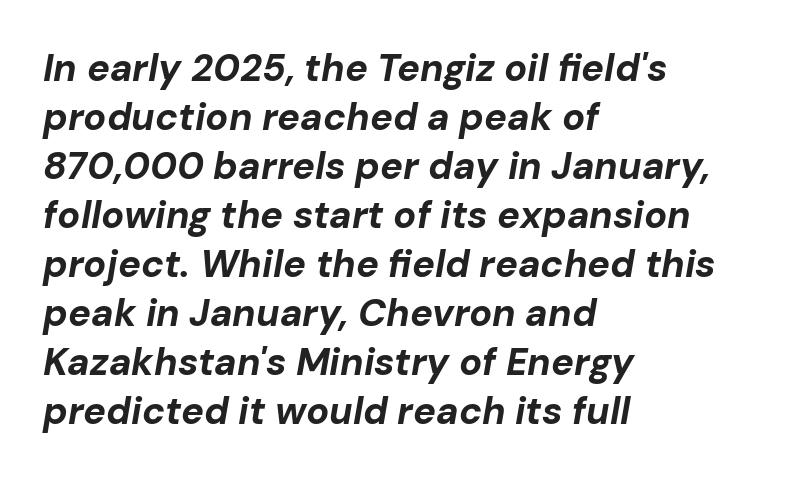
The image shows 38 px bold type, italic (leaning right); set left-aligned, normal line spacing (1.29x), normal letter spacing, not underlined; low stroke contrast and a medium x-height.
